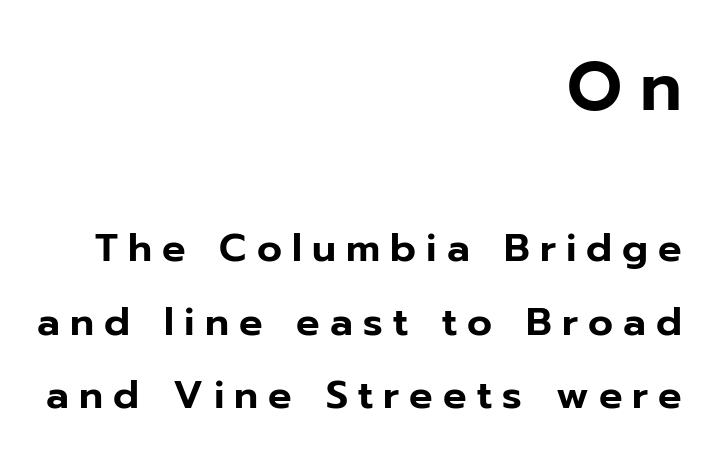
The image shows 68 px sans-serif type, upright; set right-aligned, line spacing 1.89x, unusually wide letter spacing (+0.26 em), not underlined; the first (top) block is 1.74x larger; low stroke contrast and a medium x-height.
